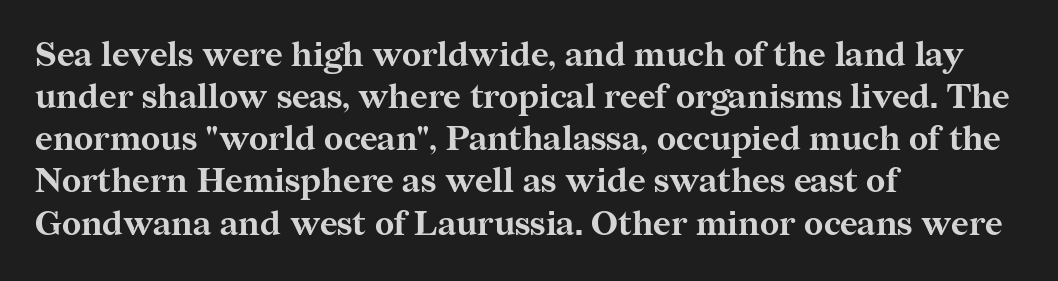
Q: Is the text bold? A: Yes.
Q: Is the text italic (slanted)? A: No, it is upright.
Q: Is the typeface a serif or a sans-serif typeface? A: Serif.
Q: Is the text underlined? A: No.
Q: How is the paragraph aligned? A: Left-aligned.
Q: Is the spacing between letters normal or unusually wide? A: Normal.
Q: Width (condensed, normal, or wide)? A: Normal.
Q: Stroke contrast? A: Medium.
Q: x-height? A: Medium.
Q: Monospaced? A: No.
